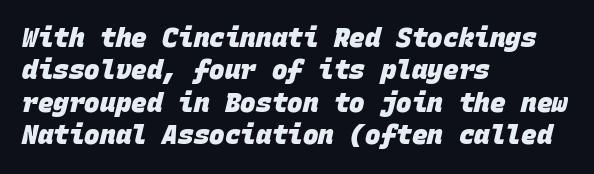
{"bold": "yes", "underline": "no", "align": "left", "line_spacing": "normal", "line_spacing_ratio": 1.25, "letter_spacing": "normal", "letter_spacing_em": 0.0, "glyph_px": 26}
